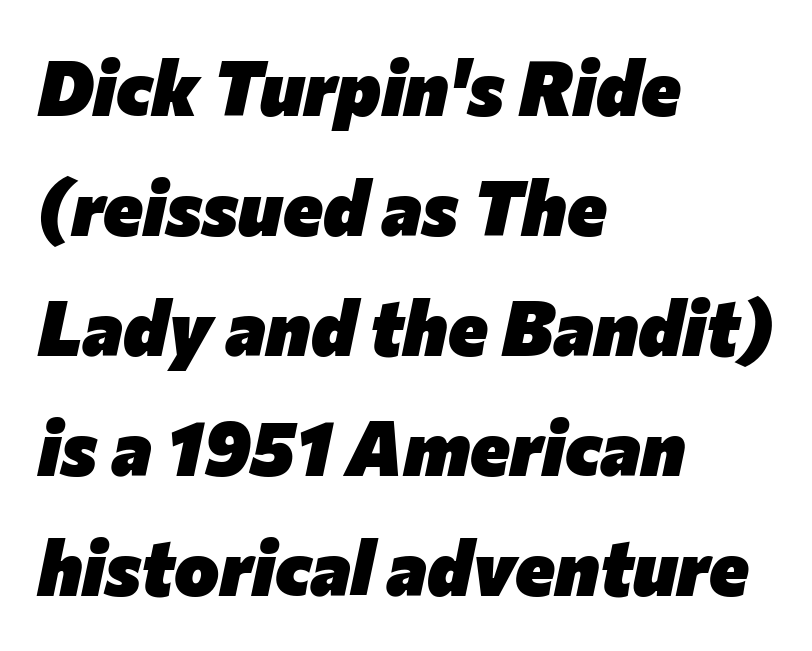
Q: Is the text bold? A: Yes.
Q: Is the text italic (slanted)? A: Yes, it leans right by about 12 degrees.
Q: Is the text underlined? A: No.
Q: How is the paragraph aligned? A: Left-aligned.
Q: Is the spacing between letters normal or unusually wide? A: Normal.
Q: Is the spacing between lines tight, normal or loose? A: Normal.
Q: Width (condensed, normal, or wide)? A: Normal.
Q: Stroke contrast? A: Low.
Q: x-height? A: Medium.
Q: Monospaced? A: No.
